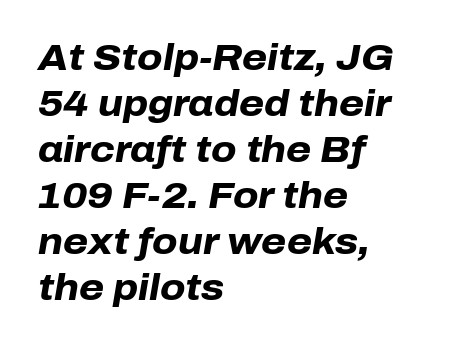
Q: Is the text bold? A: Yes.
Q: Is the text italic (slanted)? A: Yes, it leans right by about 10 degrees.
Q: Is the text underlined? A: No.
Q: How is the paragraph aligned? A: Left-aligned.
Q: Is the spacing between letters normal or unusually wide? A: Normal.
Q: Is the spacing between lines tight, normal or loose? A: Normal.
Q: Width (condensed, normal, or wide)? A: Normal.
Q: Stroke contrast? A: Low.
Q: x-height? A: Medium.
Q: Monospaced? A: No.
